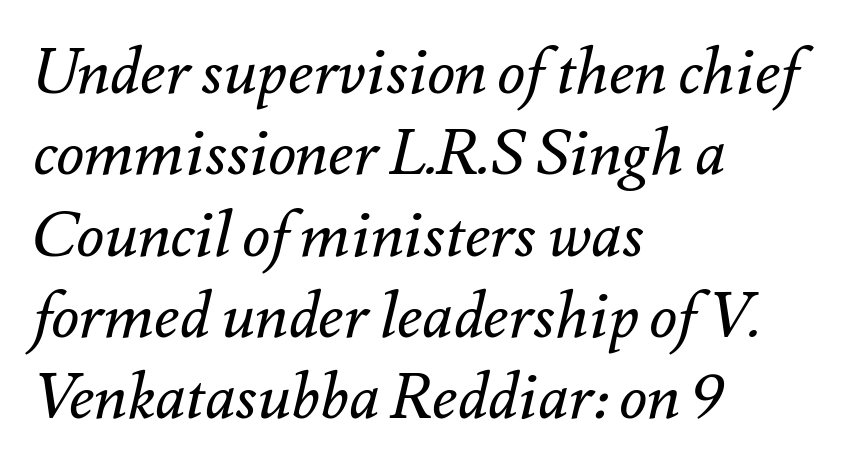
Character widths vary here, with narrow letters taking less room than wide ones. The horizontal fit of the characters is conventional and even. Horizontally, the lines are justified to the leading edge only. Italic: yes, the glyphs are oblique. Type without underlining. Vertical spacing — default.
